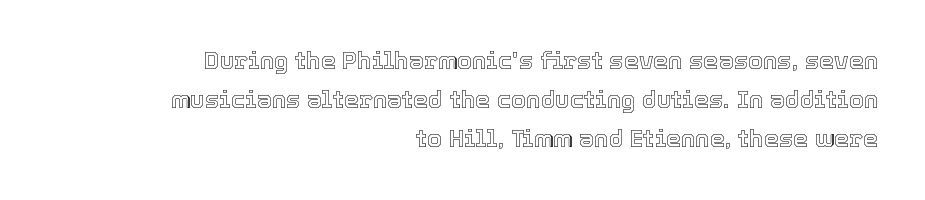
Q: Is the text italic (slanted)? A: No, it is upright.
Q: Is the text underlined? A: No.
Q: How is the paragraph aligned? A: Right-aligned.
Q: Is the spacing between letters normal or unusually wide? A: Normal.
Q: Is the spacing between lines tight, normal or loose? A: Normal.
